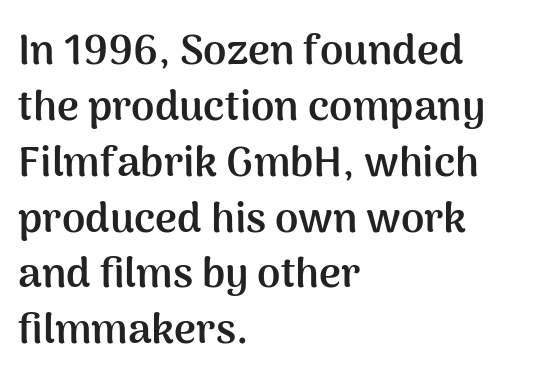
{"serif": "no", "italic": "no", "bold": "yes", "weight": "semibold", "width": "normal", "stroke_contrast": "medium", "x_height": "medium", "monospaced": "no", "underline": "no", "align": "left", "line_spacing": "normal", "line_spacing_ratio": 1.33, "letter_spacing": "normal", "letter_spacing_em": 0.0, "glyph_px": 42}
